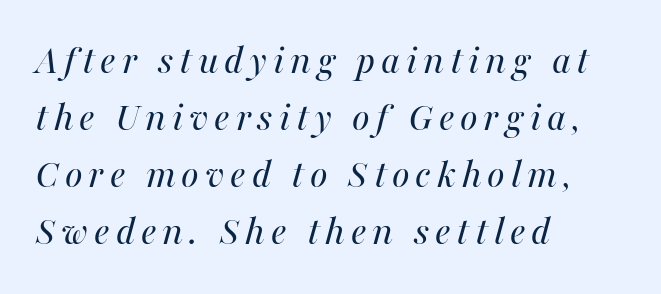
The image shows 42 px regular-weight type, italic (leaning right); set left-aligned, normal line spacing (1.36x), not underlined; medium stroke contrast and a medium x-height.
